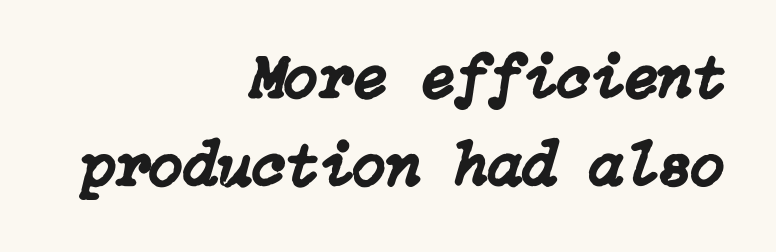
If you drew a ruler down the right edge, every line would touch it. Line spacing here is normal. Would a proofreader flag this as italicized? Yes. Quick note: underline off. In terms of letterspacing, this is plain default setting.
